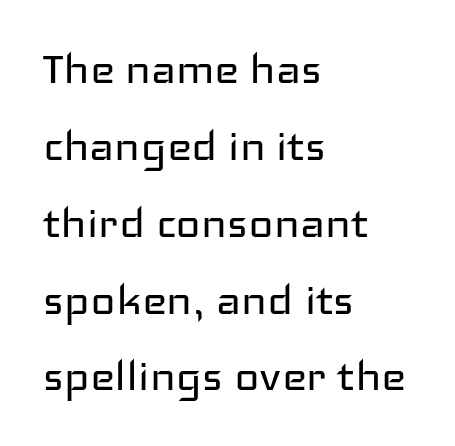
{"serif": "no", "italic": "no", "bold": "no", "weight": "regular", "width": "wide", "stroke_contrast": "low", "x_height": "medium", "monospaced": "no", "underline": "no", "align": "left", "line_spacing": "normal", "line_spacing_ratio": 1.45, "letter_spacing": "normal", "letter_spacing_em": 0.0, "glyph_px": 53}
